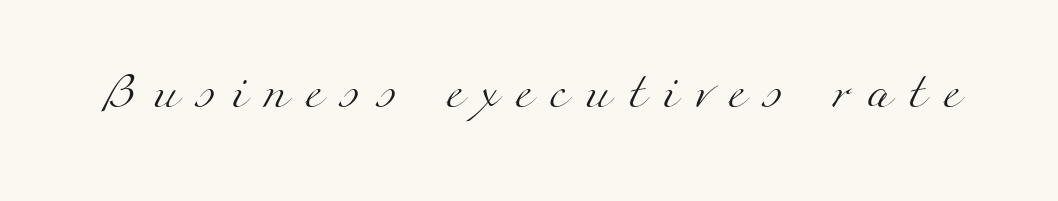
{"bold": "no", "weight": "light", "width": "wide", "stroke_contrast": "medium", "x_height": "small", "monospaced": "no", "underline": "no", "letter_spacing": "wide", "letter_spacing_em": 0.49, "glyph_px": 37}
